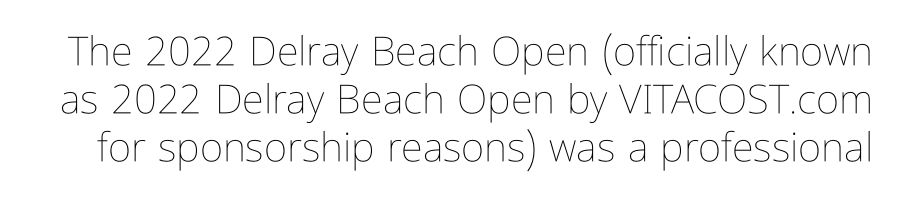
No word sits above an underline. No letter is thick-stroked: the sample isn't bold. The font's upright variant was chosen for this text. Short note: letters normally spaced. This sample has the flowing, uneven cadence of proportional lettering.
